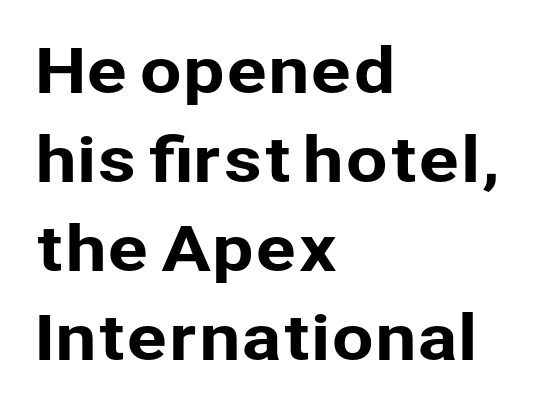
A roman cut, with each character standing at attention. There is no visible air inserted between adjacent glyphs. Is this a sans? Yes — the strokes have no serifs. The block of text has a typical density, with ordinary space between rows.
